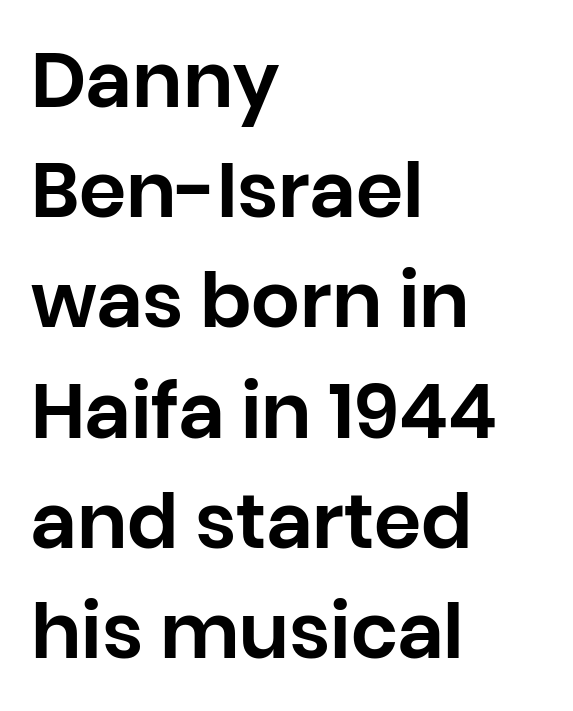
{"serif": "no", "italic": "no", "width": "normal", "stroke_contrast": "low", "x_height": "large", "monospaced": "no", "underline": "no", "align": "left", "line_spacing": "normal", "line_spacing_ratio": 1.45, "letter_spacing": "normal", "letter_spacing_em": 0.0, "glyph_px": 76}
